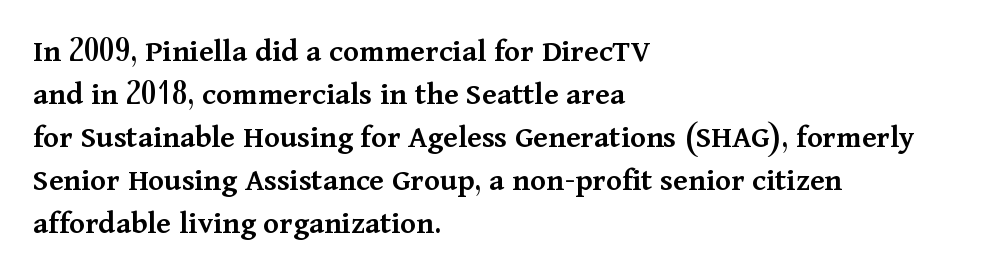
Q: Is the text bold? A: Semi-bold.
Q: Is the text italic (slanted)? A: No, it is upright.
Q: Is the typeface a serif or a sans-serif typeface? A: Serif.
Q: Is the text underlined? A: No.
Q: How is the paragraph aligned? A: Left-aligned.
Q: Is the spacing between letters normal or unusually wide? A: Normal.
Q: Is the spacing between lines tight, normal or loose? A: Normal.
Q: Width (condensed, normal, or wide)? A: Normal.
Q: Stroke contrast? A: Medium.
Q: x-height? A: Medium.
Q: Monospaced? A: No.
